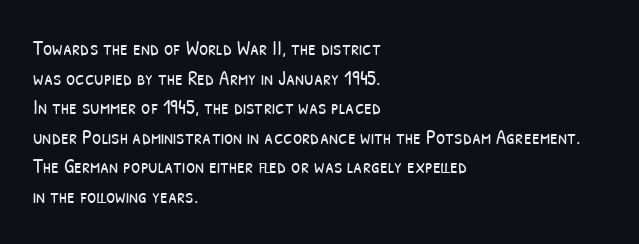
The image shows 21 px text type; set left-aligned, normal line spacing (1.41x), normal letter spacing, not underlined.
